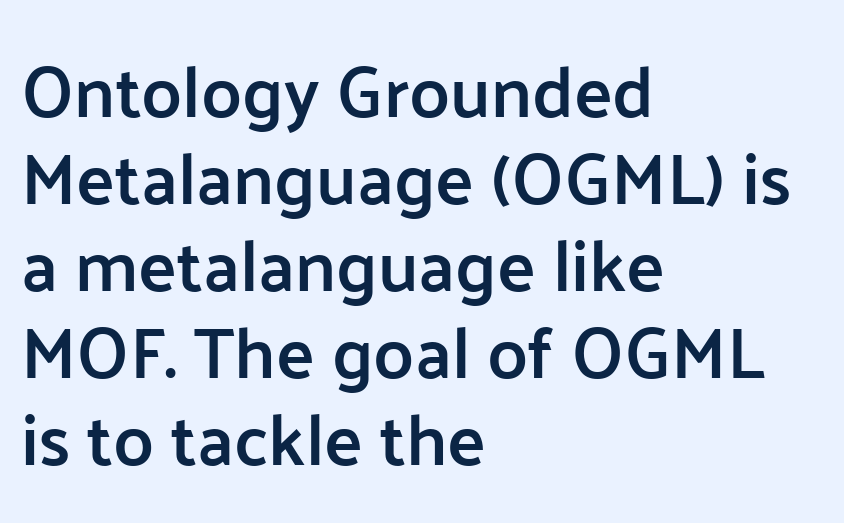
Q: Is the text bold? A: Semi-bold.
Q: Is the text italic (slanted)? A: No, it is upright.
Q: Is the typeface a serif or a sans-serif typeface? A: Sans-serif.
Q: Is the text underlined? A: No.
Q: How is the paragraph aligned? A: Left-aligned.
Q: Is the spacing between letters normal or unusually wide? A: Normal.
Q: Width (condensed, normal, or wide)? A: Normal.
Q: Stroke contrast? A: Low.
Q: x-height? A: Medium.
Q: Monospaced? A: No.
